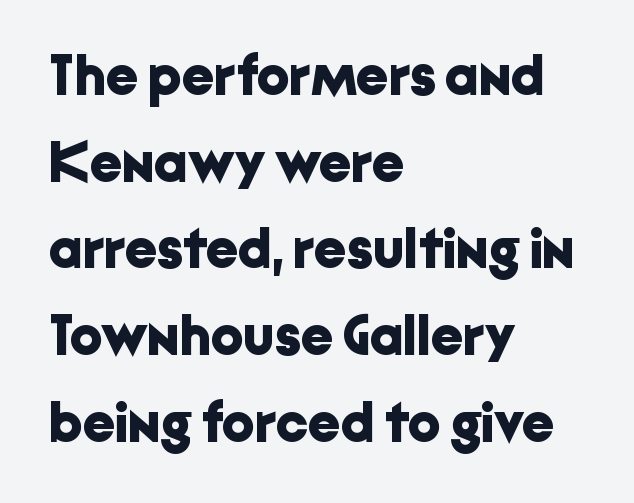
The image shows 57 px bold sans-serif type, upright; set left-aligned, normal line spacing (1.52x), normal letter spacing, not underlined; low stroke contrast and a medium x-height.
